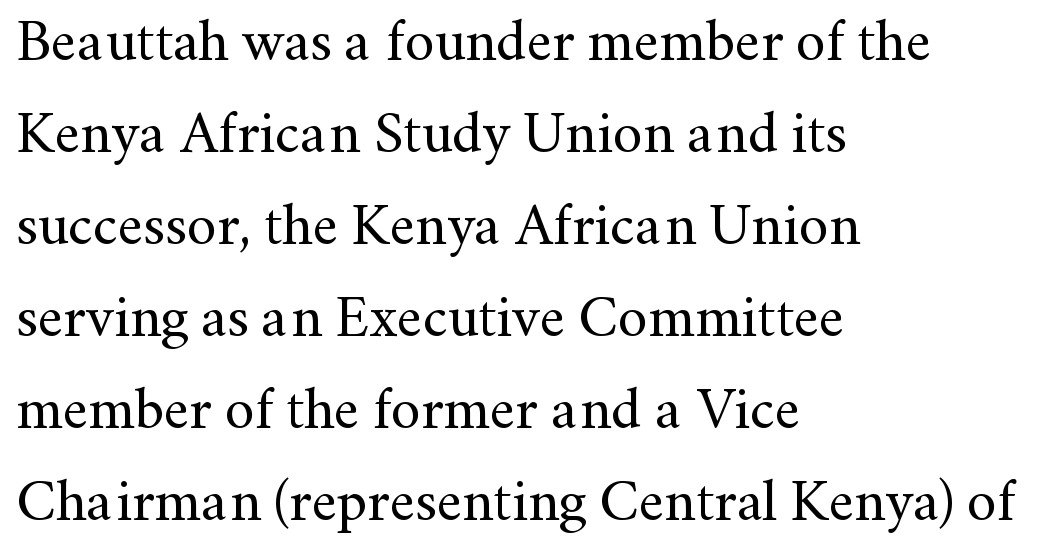
Bold? No — there's no thickening of the strokes. This sample uses plain, unmodified letter spacing. The letters stand upright; this is a roman face. Note the varied advance widths — an 'i' is clearly narrower than an 'm'.
